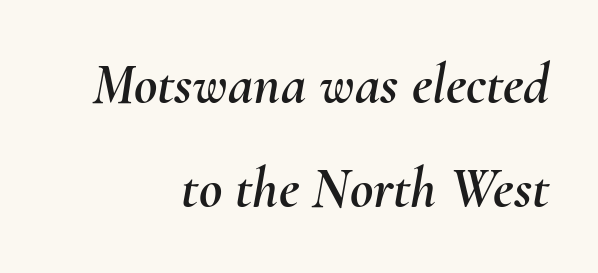
The compositor pushed each line to the right boundary. Has an underline been added? It has not. Spacing verdict: proportional, widths tailored to each character. The passage shown leans; its letterforms are oblique.
